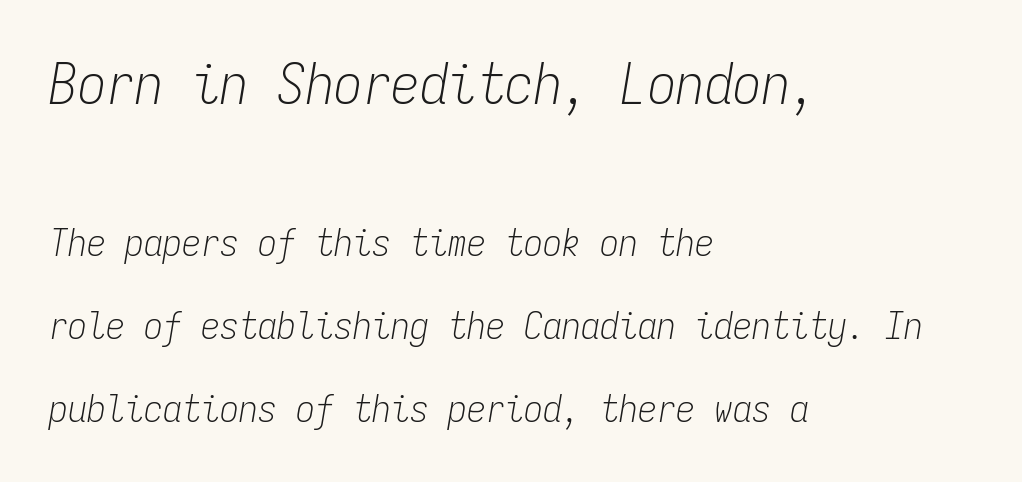
{"italic": "yes", "lean": "right", "slant_degrees": 9, "bold": "no", "weight": "light", "width": "condensed", "stroke_contrast": "low", "x_height": "medium", "monospaced": "yes", "underline": "no", "align": "left", "line_spacing": "loose", "line_spacing_ratio": 2.18, "letter_spacing": "normal", "letter_spacing_em": 0.0, "larger_block": "first", "size_ratio": 1.5, "glyph_px": 57}
